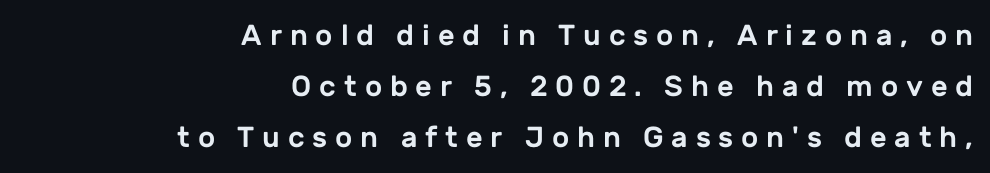
Q: Is the text italic (slanted)? A: No, it is upright.
Q: Is the typeface a serif or a sans-serif typeface? A: Sans-serif.
Q: Is the text underlined? A: No.
Q: How is the paragraph aligned? A: Right-aligned.
Q: Is the spacing between letters normal or unusually wide? A: Unusually wide.
Q: Width (condensed, normal, or wide)? A: Normal.
Q: Stroke contrast? A: Low.
Q: x-height? A: Medium.
Q: Monospaced? A: No.
